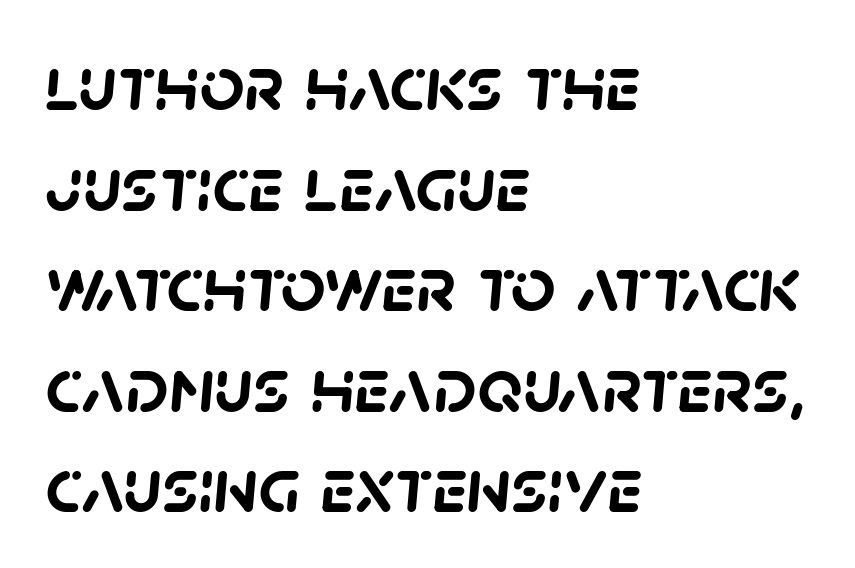
{"serif": "no", "bold": "yes", "weight": "semibold", "width": "normal", "stroke_contrast": "low", "x_height": "large", "monospaced": "no", "underline": "no", "align": "left", "line_spacing": "normal", "line_spacing_ratio": 1.29, "letter_spacing": "normal", "letter_spacing_em": 0.0, "glyph_px": 78}
